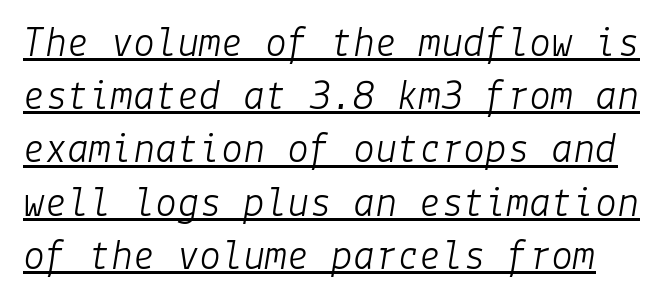
{"italic": "yes", "lean": "right", "slant_degrees": 9, "bold": "no", "weight": "light", "width": "normal", "stroke_contrast": "low", "x_height": "medium", "underline": "yes", "line_spacing_ratio": 1.21, "letter_spacing": "normal", "letter_spacing_em": 0.0, "glyph_px": 44}
